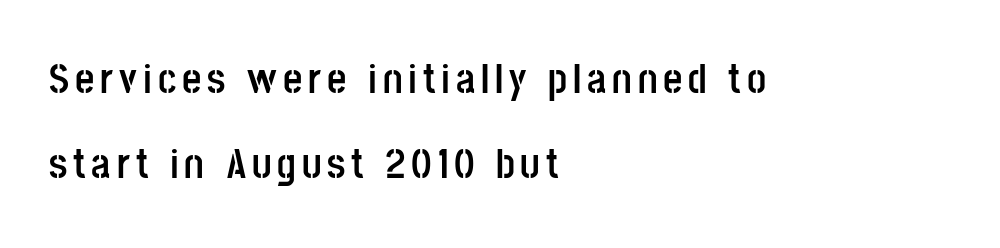
The image shows 42 px semibold, condensed sans-serif type, upright; set left-aligned, loose line spacing (2.03x), not underlined; low stroke contrast and a large x-height.
